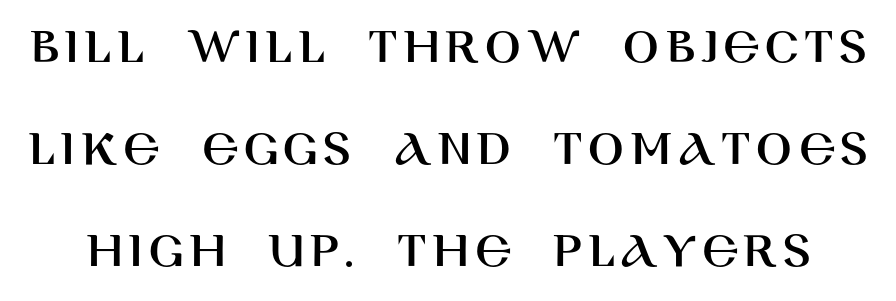
{"serif": "no", "italic": "no", "width": "normal", "stroke_contrast": "high", "x_height": "large", "monospaced": "no", "underline": "no", "line_spacing": "loose", "line_spacing_ratio": 1.92, "glyph_px": 53}
